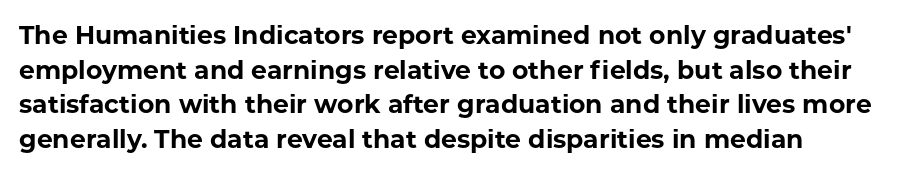
In terms of weight, the rendering is a true, heavy bold. Descenders are the only things crossing below the line. These lines sit exactly where default settings would place them. These lines were composed using upright roman letters. Standard letterfit; no display-style spreading of the glyphs.
